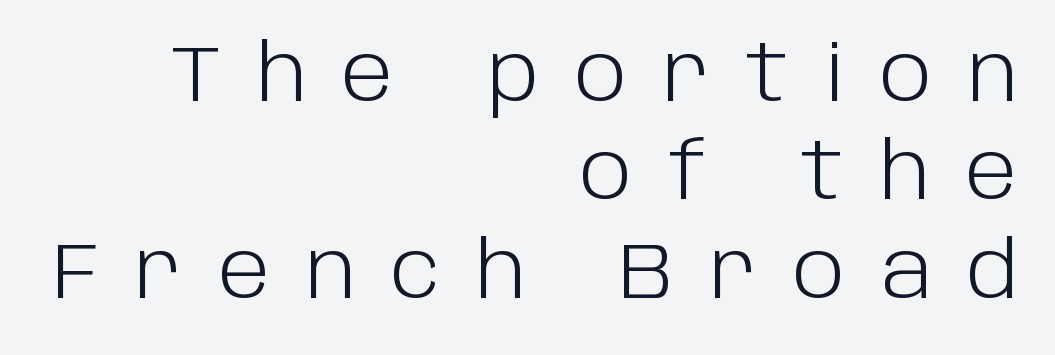
{"serif": "no", "italic": "no", "bold": "no", "weight": "light", "width": "normal", "stroke_contrast": "low", "x_height": "large", "monospaced": "no", "underline": "no", "align": "right", "line_spacing": "normal", "line_spacing_ratio": 1.26, "letter_spacing": "wide", "letter_spacing_em": 0.46, "glyph_px": 78}
